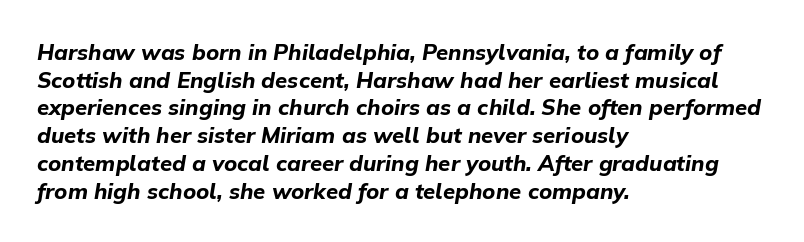
The image shows 22 px bold type, italic (leaning right); set left-aligned, normal line spacing (1.26x), normal letter spacing, not underlined.
